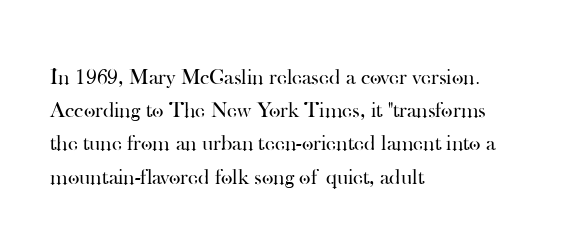
Tall strokes in this sample are plumb rather than angled. Weight: regular or lighter. Tracking value appears to be zero — textbook default spacing. The passage shown stacks its lines at a standard gap. The lines in this sample share a left origin and differ only in where they stop. Anything drawn beneath the words? Only blank space.
